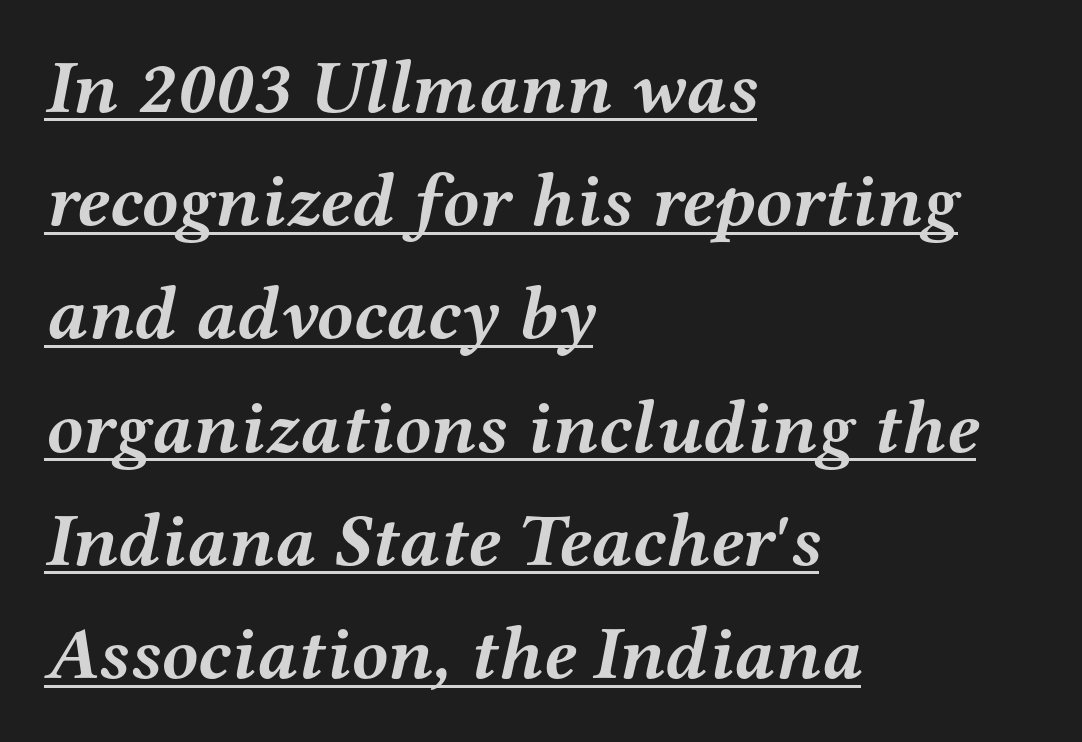
Q: Is the text bold? A: Yes.
Q: Is the text italic (slanted)? A: Yes, it leans right by about 12 degrees.
Q: Is the typeface a serif or a sans-serif typeface? A: Serif.
Q: Is the text underlined? A: Yes.
Q: How is the paragraph aligned? A: Left-aligned.
Q: Is the spacing between letters normal or unusually wide? A: Normal.
Q: Is the spacing between lines tight, normal or loose? A: Normal.
Q: Width (condensed, normal, or wide)? A: Wide.
Q: Stroke contrast? A: Medium.
Q: x-height? A: Medium.
Q: Monospaced? A: No.
